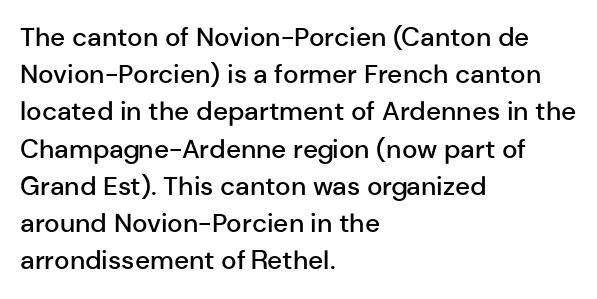
Q: Is the text bold? A: Semi-bold.
Q: Is the text italic (slanted)? A: No, it is upright.
Q: Is the text underlined? A: No.
Q: How is the paragraph aligned? A: Left-aligned.
Q: Is the spacing between letters normal or unusually wide? A: Normal.
Q: Is the spacing between lines tight, normal or loose? A: Normal.
